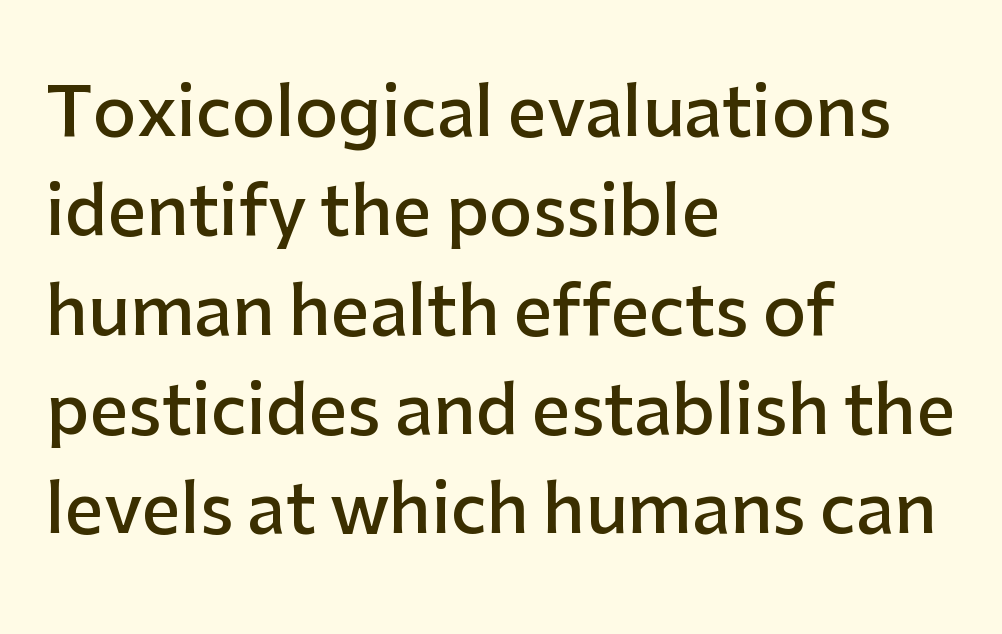
These lines are rendered in a variable-pitch font. Line starts are locked; line ends wander. The specimen omits any rule beneath the text block's lines. Does extra space separate the letters? No, they use regular spacing.
